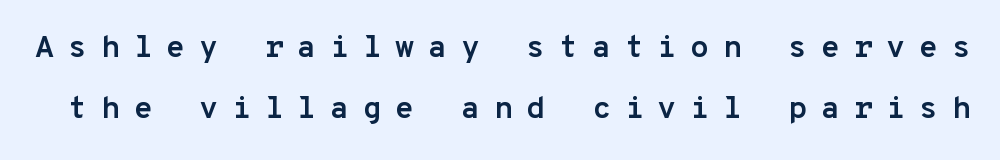
{"serif": "no", "italic": "no", "bold": "yes", "weight": "semibold", "width": "normal", "stroke_contrast": "low", "x_height": "medium", "monospaced": "yes", "underline": "no", "line_spacing": "loose", "line_spacing_ratio": 1.97, "letter_spacing": "wide", "letter_spacing_em": 0.44, "glyph_px": 31}
